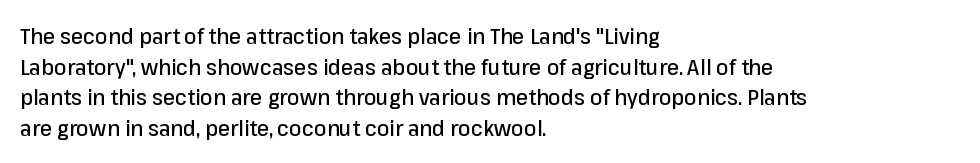
Q: Is the text italic (slanted)? A: No, it is upright.
Q: Is the text underlined? A: No.
Q: How is the paragraph aligned? A: Left-aligned.
Q: Is the spacing between letters normal or unusually wide? A: Normal.
Q: Is the spacing between lines tight, normal or loose? A: Normal.
